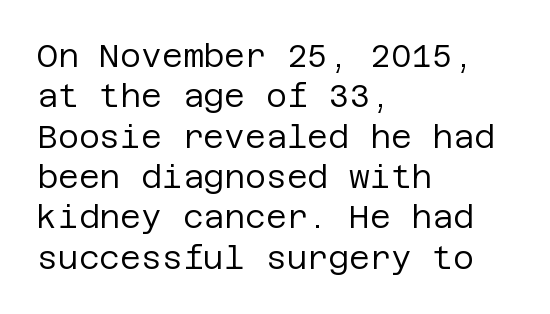
Line starts are locked; line ends wander. No extra ink here — the face is not bold. Here the glyphs are tracked normally, forming tight word shapes. The axis of the letterforms is exactly vertical. Lines of text with bare space underneath. A normal amount of white space separates one row of letters from the next.
